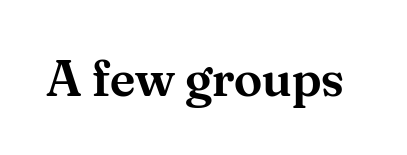
The image shows 51 px serif type, upright; set normal letter spacing, not underlined; medium stroke contrast and a small x-height.
